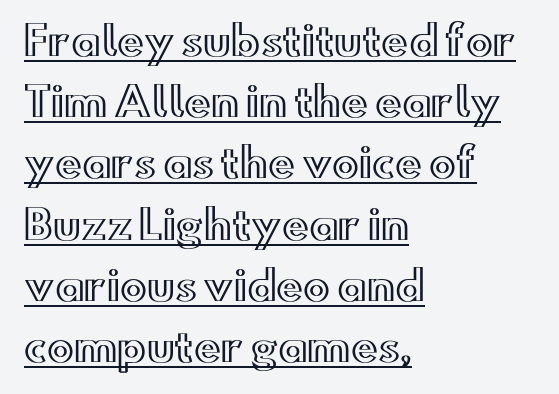
The image shows 40 px wide type, upright; set left-aligned, normal line spacing (1.53x), normal letter spacing, underlined; a small x-height.
